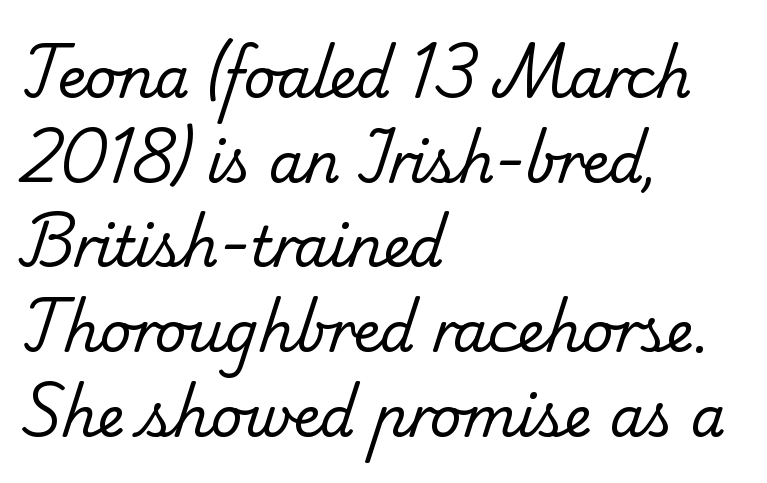
Q: Is the text bold? A: No.
Q: Is the typeface a serif or a sans-serif typeface? A: Serif.
Q: Is the text underlined? A: No.
Q: How is the paragraph aligned? A: Left-aligned.
Q: Is the spacing between letters normal or unusually wide? A: Normal.
Q: Is the spacing between lines tight, normal or loose? A: Normal.
Q: Width (condensed, normal, or wide)? A: Normal.
Q: Stroke contrast? A: Low.
Q: x-height? A: Small.
Q: Monospaced? A: No.
